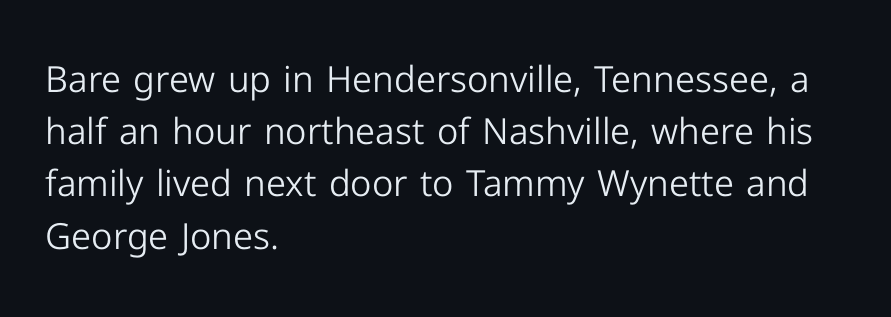
The passage shown is typed in a proportional face where columns would drift. A typesetter would call this leading conventional body-copy spacing. When letters stand straight like this, we call the style roman or upright. Decoration check: the copy has no underline.
